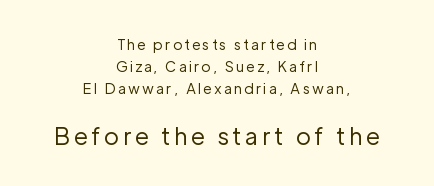
The following chunk of copy outweighs the initial chunk in type size. Baseline-to-baseline distance is the conventional proportion of letter height. Each stroke keeps to a modest, everyday thickness or less. Caption: multi-line text, centered on the measure. Does the lettering tilt? It doesn't — this is upright. Descender tails drop into unmarked territory.
